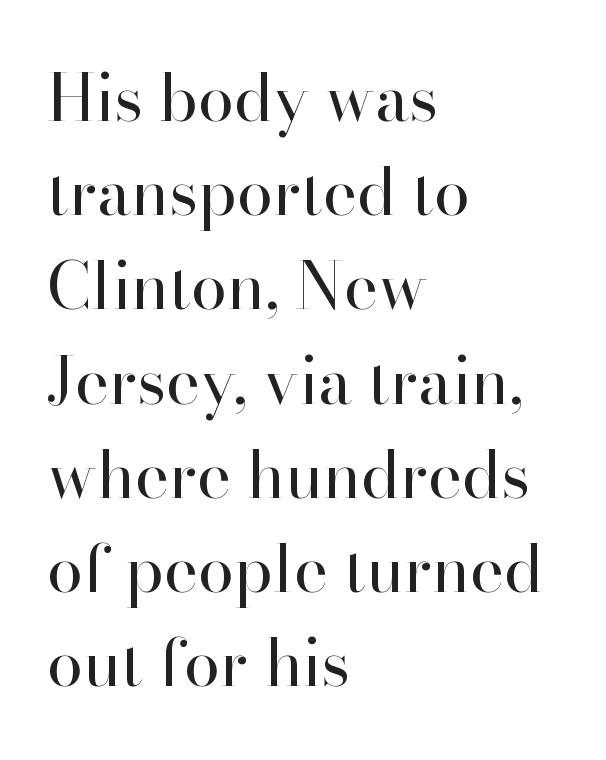
The image shows 65 px regular-weight serif type, upright; set left-aligned, normal line spacing (1.45x), normal letter spacing, not underlined; high stroke contrast and a small x-height.
